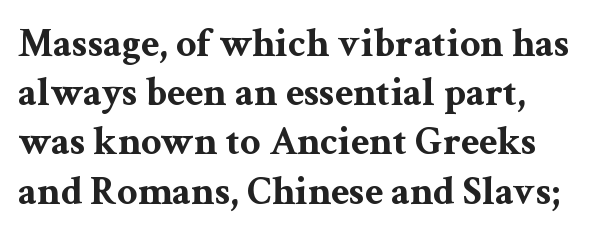
The image shows 40 px bold, wide serif type, upright; set left-aligned, line spacing 1.23x, normal letter spacing, not underlined; medium stroke contrast and a medium x-height.
